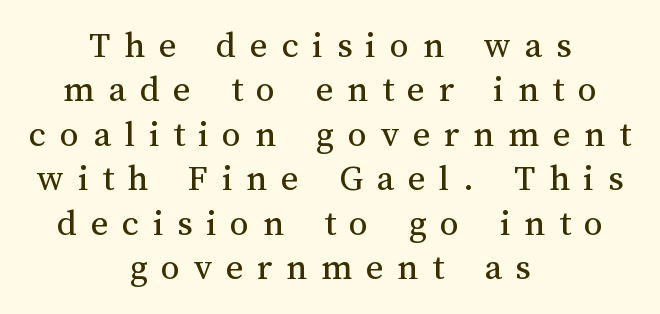
Every row of glyphs is offset so its center matches the block's center. Compared with a typical body face, this is equally light or lighter still. Descender tails drop into unmarked territory. The face used here is rendered with a markedly widened letterfit.
